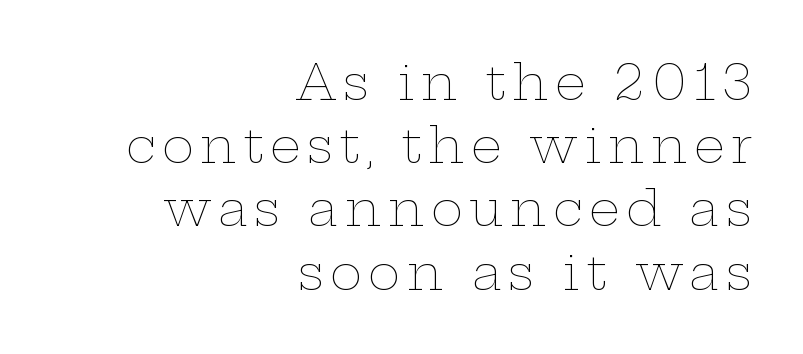
Q: Is the text bold? A: No.
Q: Is the text italic (slanted)? A: No, it is upright.
Q: Is the text underlined? A: No.
Q: How is the paragraph aligned? A: Right-aligned.
Q: Is the spacing between lines tight, normal or loose? A: Normal.
Q: Width (condensed, normal, or wide)? A: Wide.
Q: Stroke contrast? A: Low.
Q: x-height? A: Medium.
Q: Monospaced? A: No.
